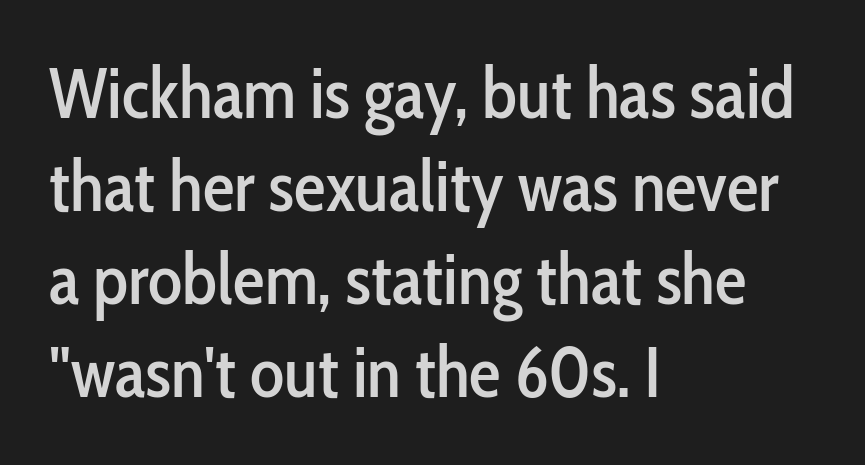
Q: Is the text italic (slanted)? A: No, it is upright.
Q: Is the typeface a serif or a sans-serif typeface? A: Sans-serif.
Q: Is the text underlined? A: No.
Q: How is the paragraph aligned? A: Left-aligned.
Q: Is the spacing between letters normal or unusually wide? A: Normal.
Q: Is the spacing between lines tight, normal or loose? A: Normal.
Q: Width (condensed, normal, or wide)? A: Condensed.
Q: Stroke contrast? A: Low.
Q: x-height? A: Medium.
Q: Monospaced? A: No.
